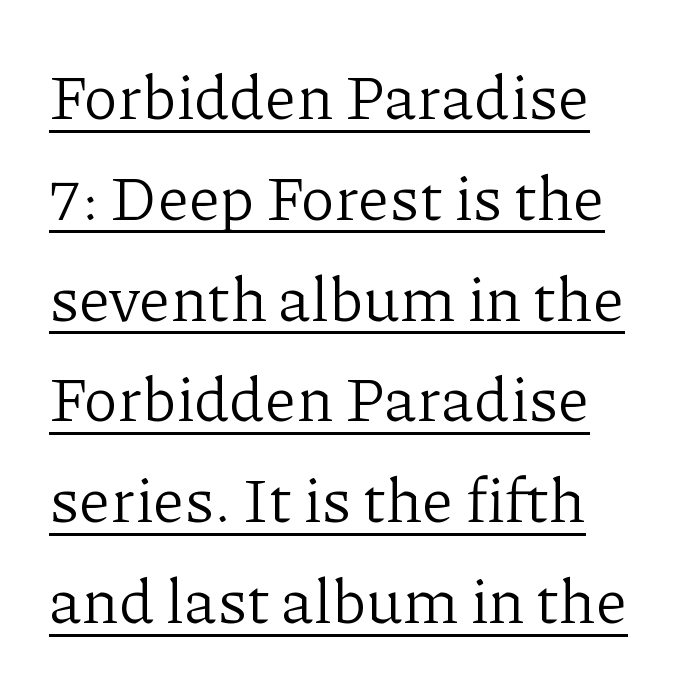
The string is rendered with underlining switched on. Every row of glyphs begins at an identical x-position on the left. You could not count columns in this text — the font is proportionally spaced. These lines were composed using upright roman letters. Is the letter spacing exaggerated? No — it looks like the ordinary default. Old-style or modern, the face here clearly has serifs.
